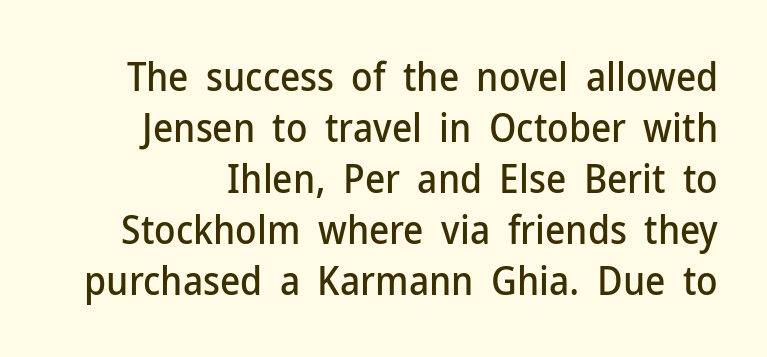
This sample keeps an unexceptional amount of space between lines. Here the designer chose a conventional face with non-uniform glyph widths. Every character sits straight up, as roman type does. The letters sit at their default tracking, neither squeezed nor spread. The glyphs in this specimen are sans serif.
